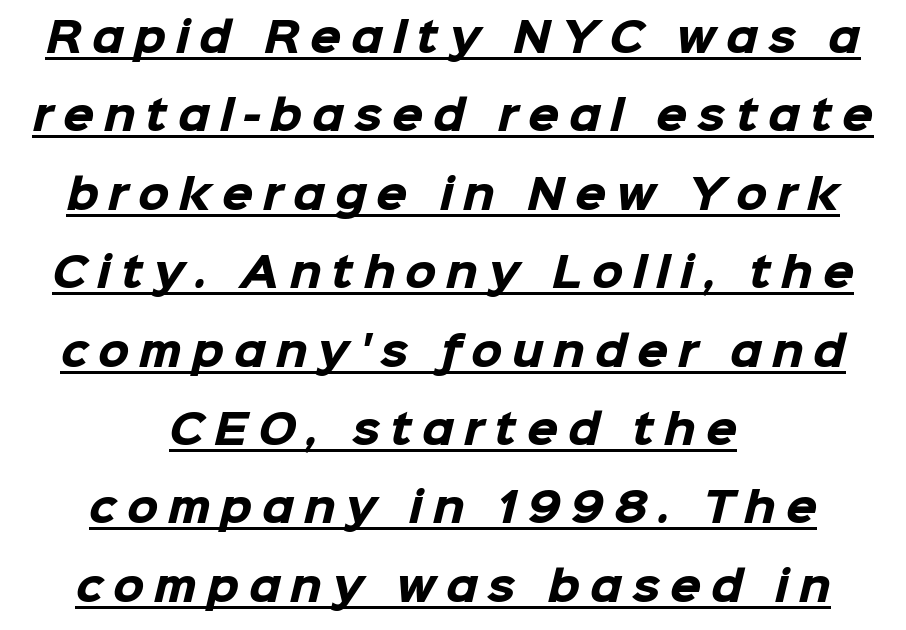
{"serif": "no", "bold": "yes", "weight": "heavy", "width": "normal", "stroke_contrast": "low", "x_height": "medium", "monospaced": "no", "underline": "yes", "align": "center", "line_spacing": "loose", "line_spacing_ratio": 1.96, "letter_spacing": "wide", "letter_spacing_em": 0.25, "glyph_px": 40}
